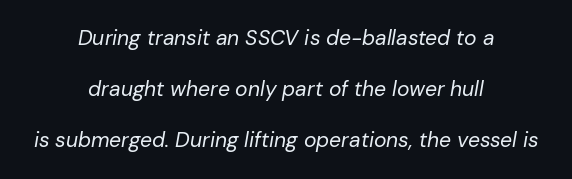
The image shows 21 px text type, italic (leaning right); set centered, loose line spacing (2.44x), normal letter spacing, not underlined.
